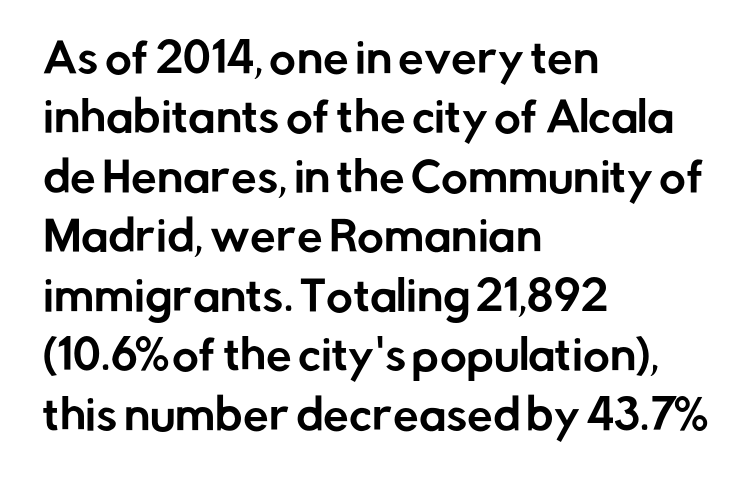
Q: Is the text italic (slanted)? A: No, it is upright.
Q: Is the typeface a serif or a sans-serif typeface? A: Sans-serif.
Q: Is the text underlined? A: No.
Q: How is the paragraph aligned? A: Left-aligned.
Q: Is the spacing between letters normal or unusually wide? A: Normal.
Q: Is the spacing between lines tight, normal or loose? A: Normal.
Q: Width (condensed, normal, or wide)? A: Normal.
Q: Stroke contrast? A: Low.
Q: x-height? A: Medium.
Q: Monospaced? A: No.
